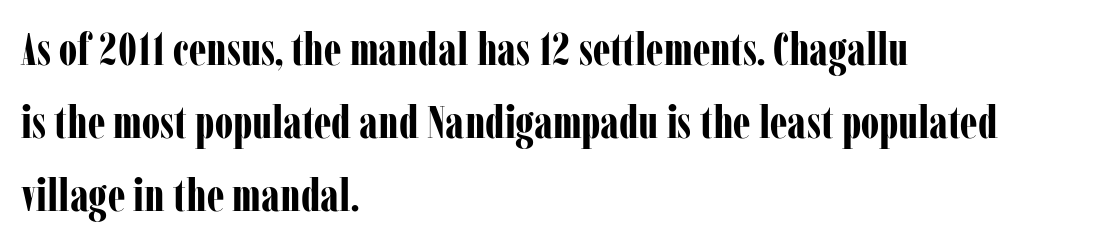
Q: Is the text bold? A: Yes.
Q: Is the text italic (slanted)? A: No, it is upright.
Q: Is the typeface a serif or a sans-serif typeface? A: Serif.
Q: Is the text underlined? A: No.
Q: How is the paragraph aligned? A: Left-aligned.
Q: Is the spacing between letters normal or unusually wide? A: Normal.
Q: Is the spacing between lines tight, normal or loose? A: Normal.
Q: Width (condensed, normal, or wide)? A: Condensed.
Q: Stroke contrast? A: Low.
Q: x-height? A: Medium.
Q: Monospaced? A: No.
